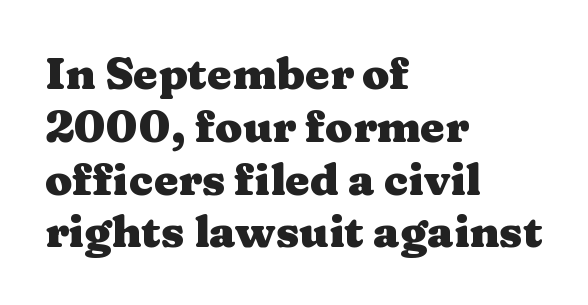
The image shows 44 px heavy, wide serif type, upright; set left-aligned, line spacing 1.2x, normal letter spacing, not underlined; medium stroke contrast and a medium x-height.
